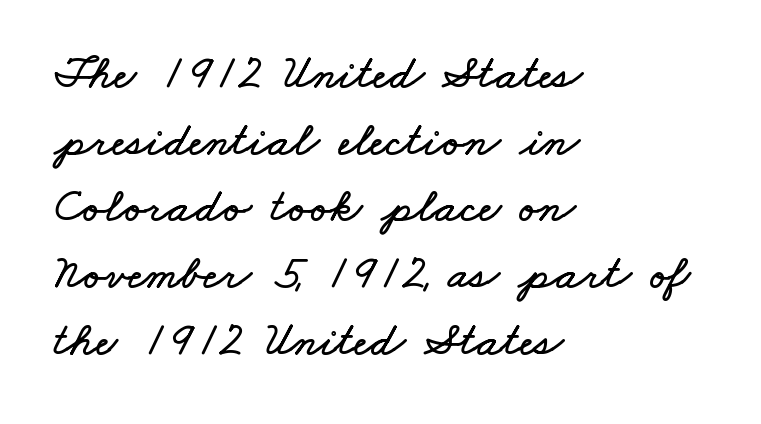
The image shows 48 px wide type; set left-aligned, normal line spacing (1.39x), normal letter spacing, not underlined; low stroke contrast and a small x-height.
